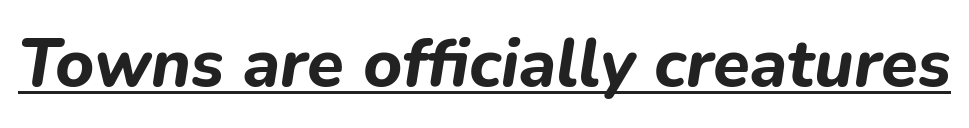
Students, this is bold: see how much ink each stroke carries. The lettering tilts uniformly, giving the passage an italic look. Spacing verdict: proportional, widths tailored to each character. The letterforms sit shoulder to shoulder at normal distance. Caption: lettering with a line underneath.
